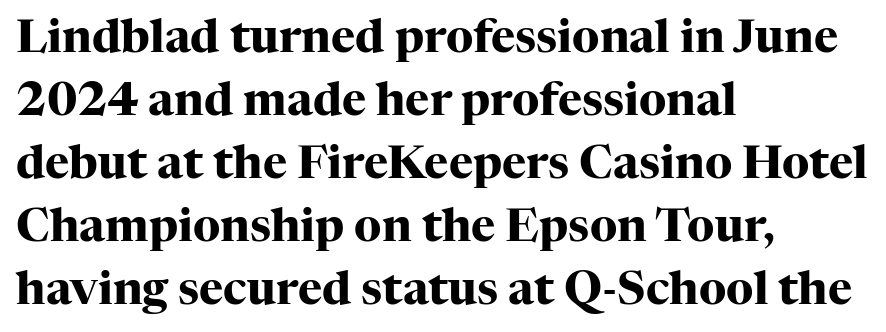
The image shows 46 px heavy serif type, upright; set left-aligned, normal line spacing (1.37x), normal letter spacing, not underlined; high stroke contrast and a medium x-height.
